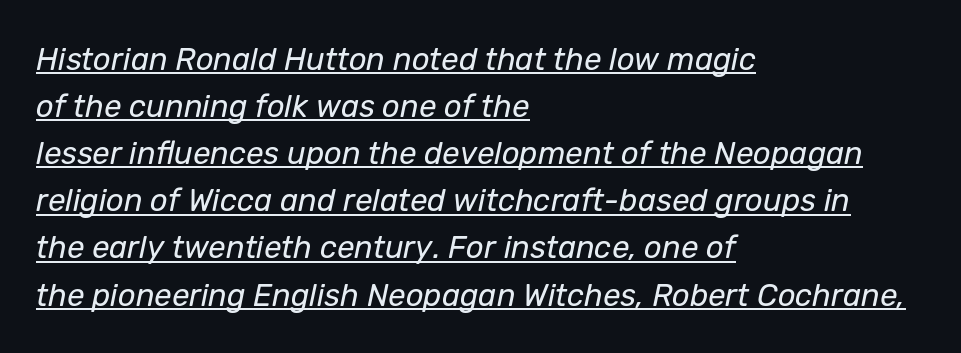
Q: Is the text bold? A: No.
Q: Is the text italic (slanted)? A: Yes, it leans right by about 12 degrees.
Q: Is the text underlined? A: Yes.
Q: How is the paragraph aligned? A: Left-aligned.
Q: Is the spacing between letters normal or unusually wide? A: Normal.
Q: Is the spacing between lines tight, normal or loose? A: Normal.
Q: Width (condensed, normal, or wide)? A: Normal.
Q: Stroke contrast? A: Low.
Q: x-height? A: Medium.
Q: Monospaced? A: No.
